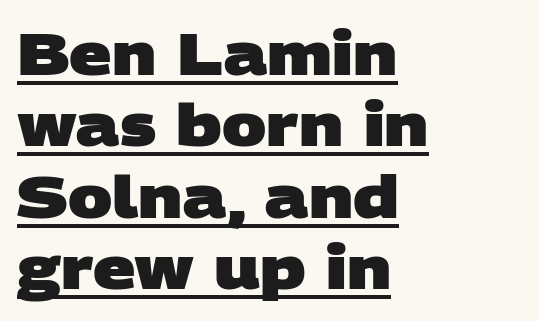
Q: Is the text bold? A: Yes.
Q: Is the typeface a serif or a sans-serif typeface? A: Sans-serif.
Q: Is the text underlined? A: Yes.
Q: How is the paragraph aligned? A: Left-aligned.
Q: Is the spacing between letters normal or unusually wide? A: Normal.
Q: Width (condensed, normal, or wide)? A: Wide.
Q: Stroke contrast? A: Low.
Q: x-height? A: Large.
Q: Monospaced? A: No.
